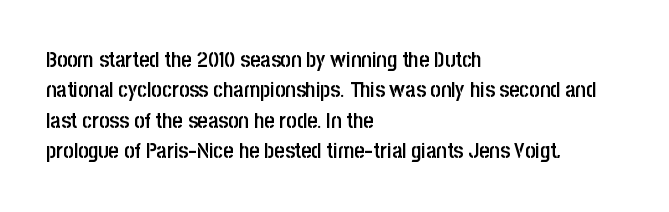
Q: Is the text bold? A: Semi-bold.
Q: Is the text italic (slanted)? A: No, it is upright.
Q: Is the text underlined? A: No.
Q: How is the paragraph aligned? A: Left-aligned.
Q: Is the spacing between letters normal or unusually wide? A: Normal.
Q: Is the spacing between lines tight, normal or loose? A: Normal.
